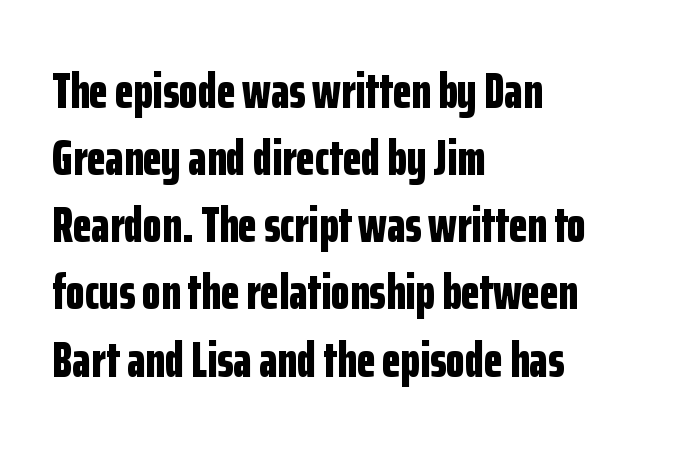
Tracking here is standard; glyphs follow each other at the usual distance. Do the characters align in a grid? No, the font is proportional. Grotesque or geometric, the face here clearly has no serifs. Notice how thick the strokes are: this is what a full bold looks like.
